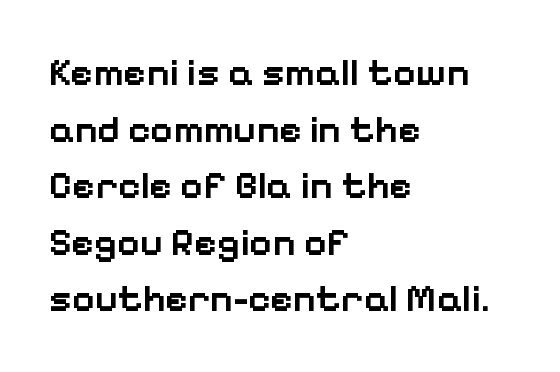
Q: Is the text bold? A: Semi-bold.
Q: Is the text italic (slanted)? A: No, it is upright.
Q: Is the typeface a serif or a sans-serif typeface? A: Sans-serif.
Q: Is the text underlined? A: No.
Q: How is the paragraph aligned? A: Left-aligned.
Q: Is the spacing between letters normal or unusually wide? A: Normal.
Q: Is the spacing between lines tight, normal or loose? A: Normal.
Q: Width (condensed, normal, or wide)? A: Normal.
Q: Stroke contrast? A: Low.
Q: x-height? A: Medium.
Q: Monospaced? A: No.
